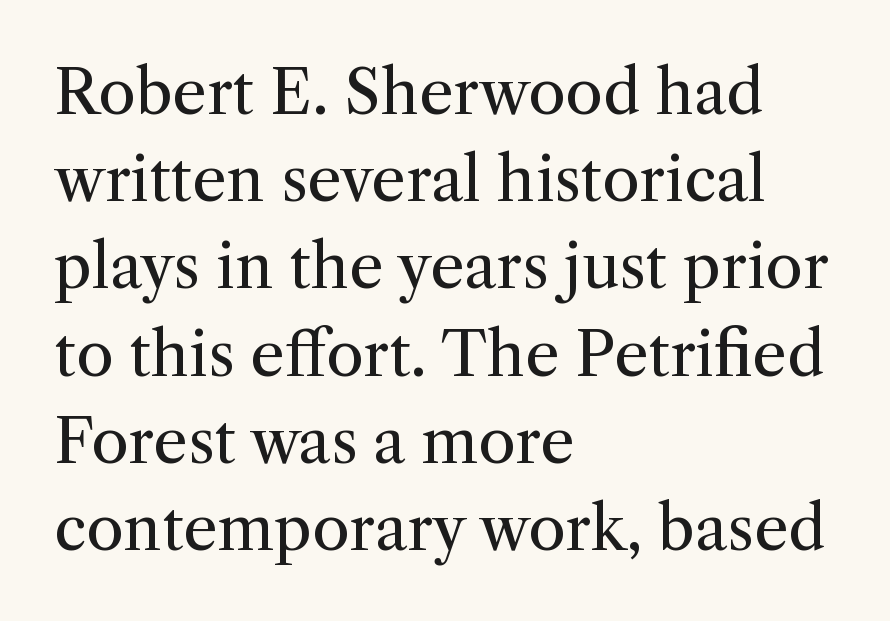
Q: Is the text bold? A: No.
Q: Is the text italic (slanted)? A: No, it is upright.
Q: Is the typeface a serif or a sans-serif typeface? A: Serif.
Q: Is the text underlined? A: No.
Q: How is the paragraph aligned? A: Left-aligned.
Q: Is the spacing between letters normal or unusually wide? A: Normal.
Q: Is the spacing between lines tight, normal or loose? A: Normal.
Q: Width (condensed, normal, or wide)? A: Normal.
Q: Stroke contrast? A: Medium.
Q: x-height? A: Medium.
Q: Monospaced? A: No.
